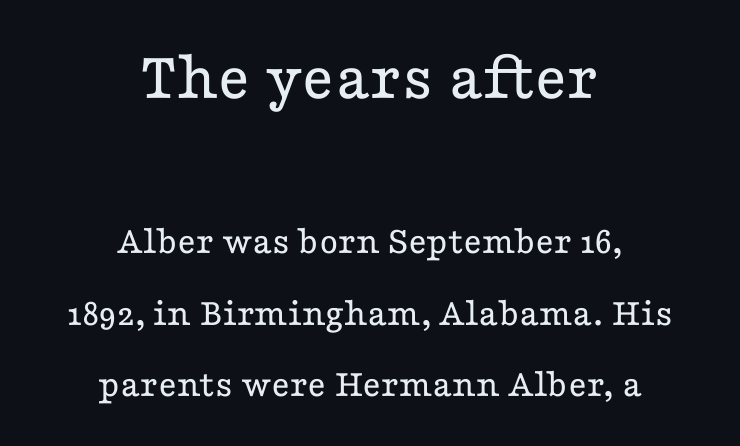
{"serif": "yes", "italic": "no", "bold": "no", "weight": "regular", "width": "wide", "stroke_contrast": "low", "x_height": "medium", "monospaced": "no", "underline": "no", "align": "center", "line_spacing_ratio": 1.79, "letter_spacing": "normal", "letter_spacing_em": 0.0, "larger_block": "first", "size_ratio": 1.75, "glyph_px": 70}
